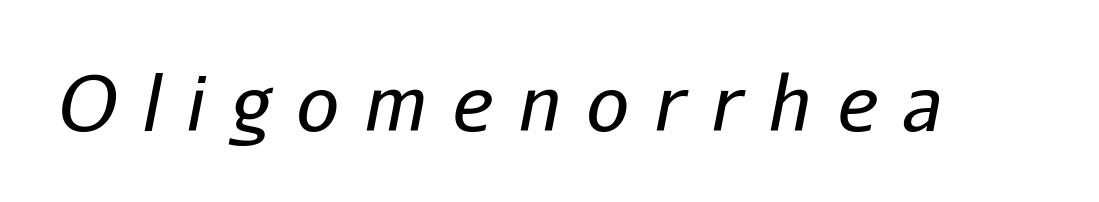
This is not heavy type; no bold has been used. Notice how the stems are inclined rather than vertical — that's the hallmark of italics. Has an underline been added? It has not. The type is letterspaced generously, with wide tracking.
